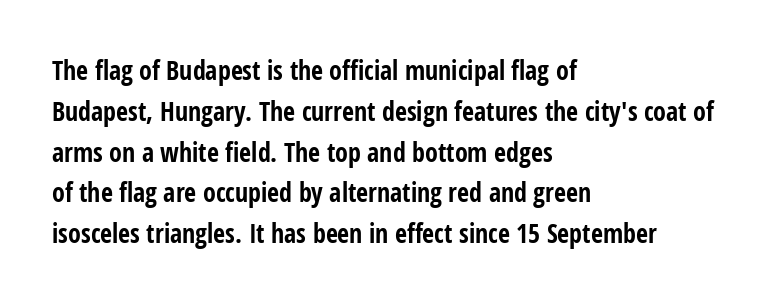
{"italic": "no", "bold": "yes", "underline": "no", "align": "left", "line_spacing": "normal", "line_spacing_ratio": 1.57, "letter_spacing": "normal", "letter_spacing_em": 0.0, "glyph_px": 26}
